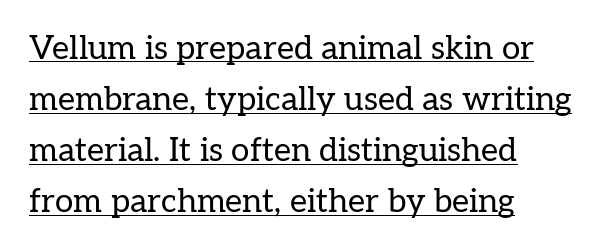
The image shows 33 px regular-weight serif type, upright; set left-aligned, normal line spacing (1.55x), normal letter spacing, underlined; low stroke contrast and a medium x-height.
